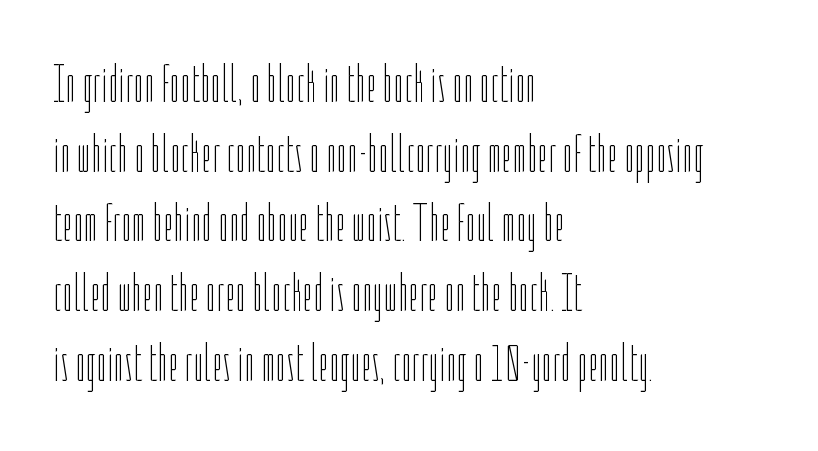
Standard letterfit; no display-style spreading of the glyphs. The passage is arranged the way most books set body copy — flush left. A typesetter would call this proportional, since set widths differ per character. This sample keeps an unexceptional amount of space between lines.
